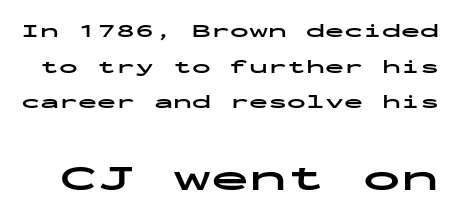
The image shows 38 px bold, wide sans-serif type, upright, monospaced; set line spacing 1.87x, normal letter spacing, not underlined; the second (bottom) block is 2.0x larger; low stroke contrast and a medium x-height.
